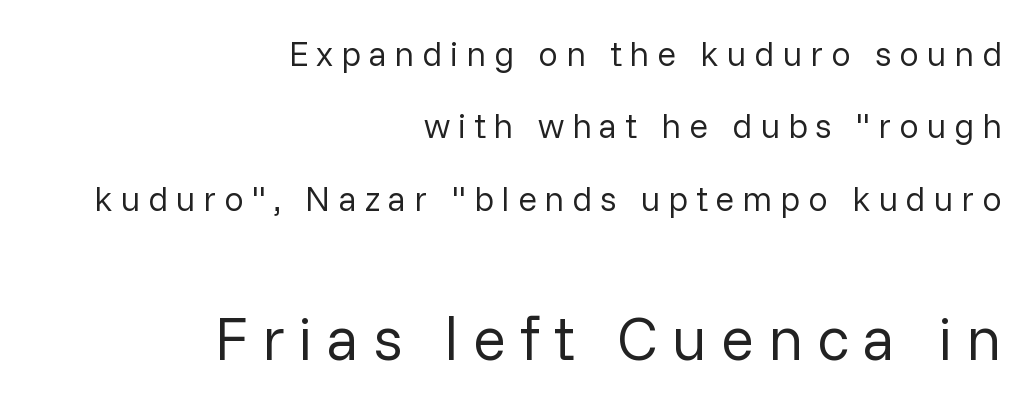
The image shows 62 px regular-weight sans-serif type, upright; set right-aligned, loose line spacing (2.07x), unusually wide letter spacing (+0.22 em), not underlined; the second (bottom) block is 1.77x larger; low stroke contrast and a medium x-height.
